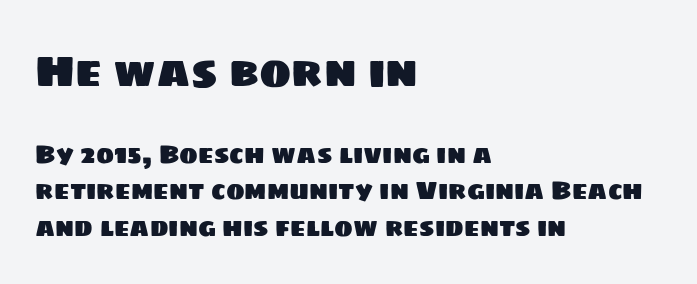
Q: Is the typeface a serif or a sans-serif typeface? A: Sans-serif.
Q: Is the text underlined? A: No.
Q: How is the paragraph aligned? A: Left-aligned.
Q: Is the spacing between letters normal or unusually wide? A: Normal.
Q: Is the spacing between lines tight, normal or loose? A: Normal.
Q: Which block of text is set in a larger size, the first (top) or the second (bottom)? A: The first (top) one.
Q: Width (condensed, normal, or wide)? A: Normal.
Q: Stroke contrast? A: Low.
Q: x-height? A: Large.
Q: Monospaced? A: No.
